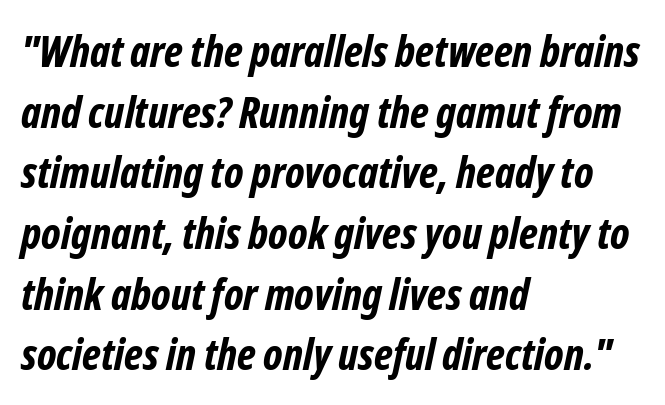
Character widths vary here, with narrow letters taking less room than wide ones. Left-aligned paragraph, ragged on the right. The line-height multiplier appears to be the usual default. The typesetting leans heavy: a genuine bold.
